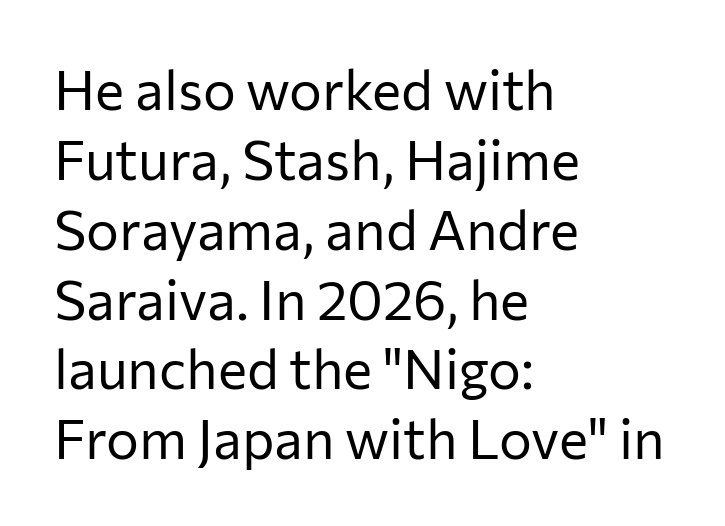
Q: Is the text bold? A: No.
Q: Is the text italic (slanted)? A: No, it is upright.
Q: Is the typeface a serif or a sans-serif typeface? A: Sans-serif.
Q: Is the text underlined? A: No.
Q: How is the paragraph aligned? A: Left-aligned.
Q: Is the spacing between letters normal or unusually wide? A: Normal.
Q: Is the spacing between lines tight, normal or loose? A: Normal.
Q: Width (condensed, normal, or wide)? A: Normal.
Q: Stroke contrast? A: Low.
Q: x-height? A: Medium.
Q: Monospaced? A: No.
